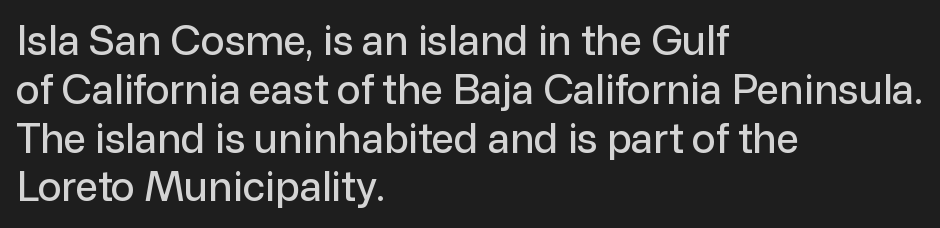
Is this a fixed-width face? No — the glyphs have proportional, varying widths. Is this a sans? Yes — the strokes have no serifs. The letters sit at their default tracking, neither squeezed nor spread. This rendering uses left alignment, leaving the right contour irregular. Do the letters lean? They stand straight. Glance below the letters and you will spot only blank space.
